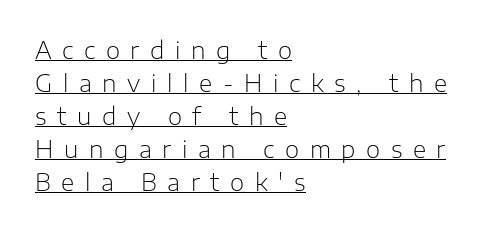
It's the straight-up-and-down kind of type. Stems here are at most as thick as an everyday book face. Glyph-to-glyph distance is far greater than everyday printed text. Successive baselines arrive at the customary interval. This rendering features underlined lettering.
